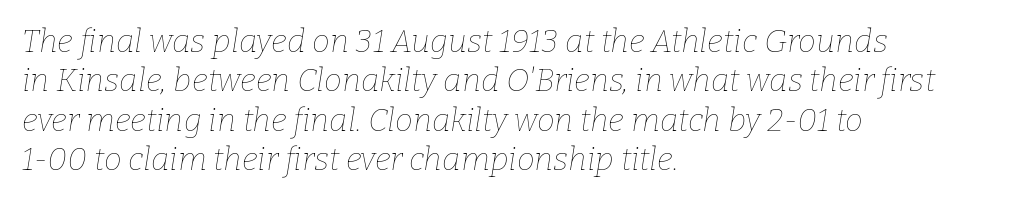
Q: Is the text bold? A: No.
Q: Is the text italic (slanted)? A: Yes, it leans right by about 9 degrees.
Q: Is the text underlined? A: No.
Q: How is the paragraph aligned? A: Left-aligned.
Q: Is the spacing between letters normal or unusually wide? A: Normal.
Q: Width (condensed, normal, or wide)? A: Normal.
Q: Stroke contrast? A: Low.
Q: x-height? A: Medium.
Q: Monospaced? A: No.
